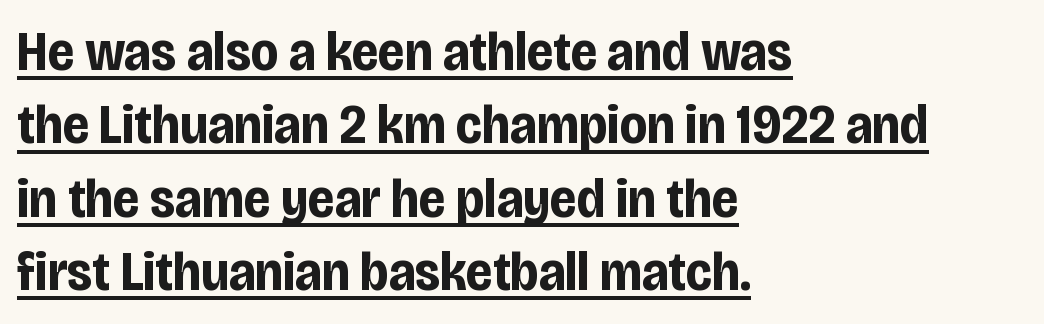
Every word sits above its own underline. Does the copy run flush right? No — it runs flush left. A roman cut, with each character standing at attention. You could not count columns in this text — the font is proportionally spaced. In terms of letterspacing, this is plain default setting.
